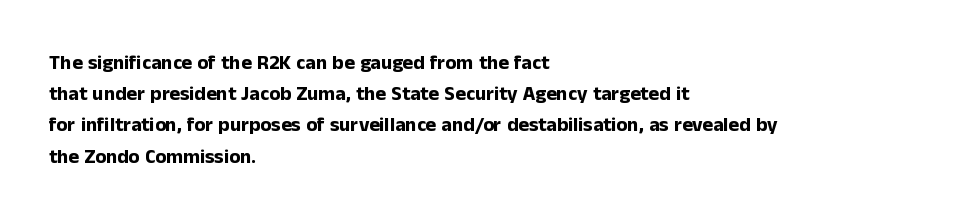
Beneath every word, the page is bare. The letterforms sit shoulder to shoulder at normal distance. The typesetter chose a ragged-right arrangement here. What weight is shown? A full bold with thick strokes.
